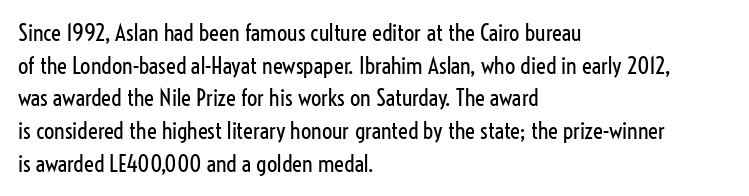
{"italic": "no", "bold": "no", "underline": "no", "align": "left", "line_spacing": "normal", "line_spacing_ratio": 1.42, "letter_spacing": "normal", "letter_spacing_em": 0.0, "glyph_px": 23}
